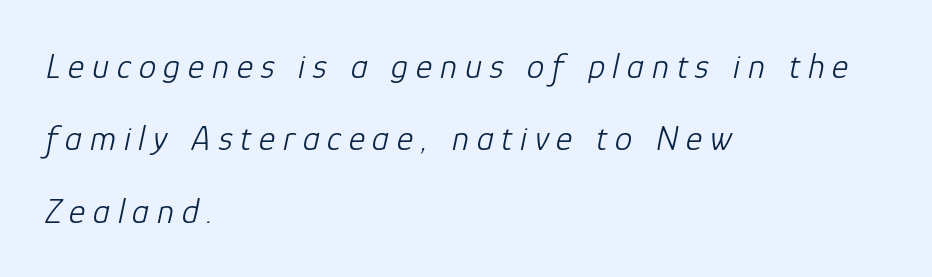
The strokes are not fattened; the text isn't bold. Alignment: flush left. Descenders hang freely into open space. The letters advance in unequal steps, a hallmark of proportional type. Notice how the stems are inclined rather than vertical — that's the hallmark of italics. The rendering inserts visible extra space after every character.
